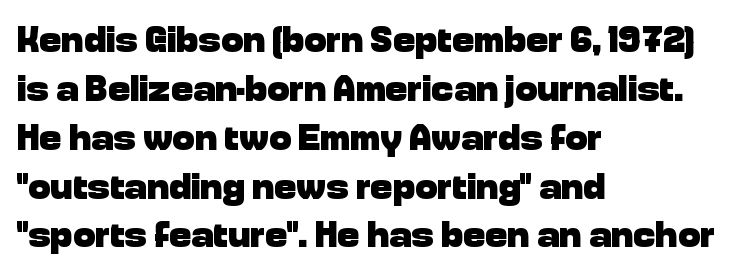
A clean baseline with only descenders dipping below it. The type is set solid horizontally, with unmodified tracking. The lines sit at an ordinary, default distance from one another. As a designer I'd log this as weight 700, bold. Each letter keeps its own natural width here, so spacing adapts to shape. The specimen reads as upright at a glance.
